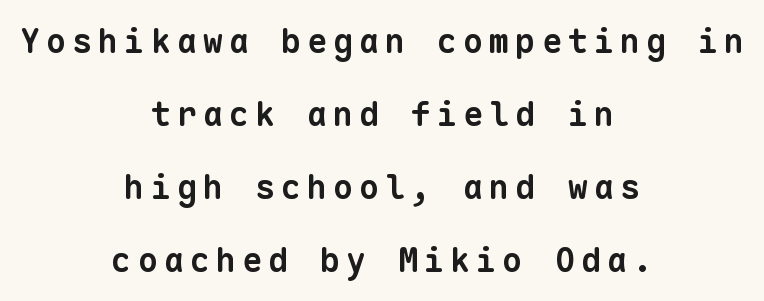
Baseline-to-baseline distance is far greater than the letter height. Check the space under the baseline: it is left empty. Caption: bold face, heavy strokes. Grotesque or geometric, the face here clearly has no serifs.
